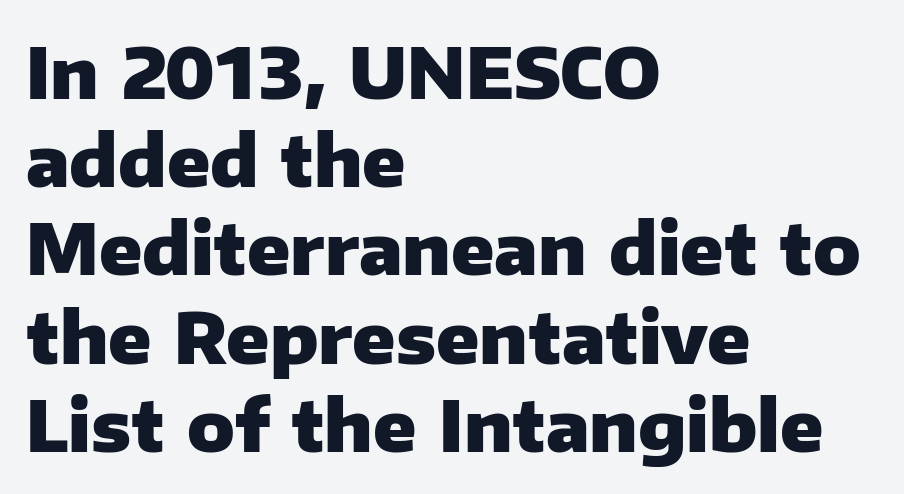
Q: Is the text bold? A: Yes.
Q: Is the text italic (slanted)? A: No, it is upright.
Q: Is the typeface a serif or a sans-serif typeface? A: Sans-serif.
Q: Is the text underlined? A: No.
Q: How is the paragraph aligned? A: Left-aligned.
Q: Is the spacing between letters normal or unusually wide? A: Normal.
Q: Is the spacing between lines tight, normal or loose? A: Normal.
Q: Width (condensed, normal, or wide)? A: Normal.
Q: Stroke contrast? A: Low.
Q: x-height? A: Medium.
Q: Monospaced? A: No.
